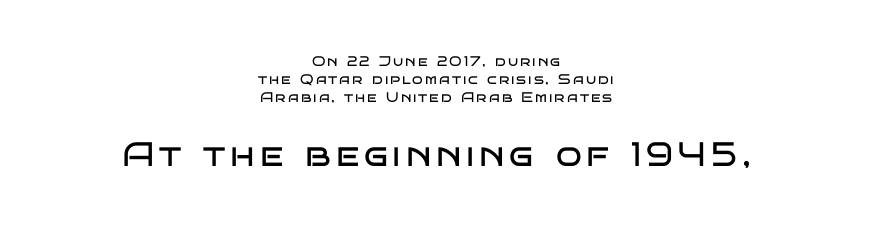
Q: Is the text bold? A: No.
Q: Is the text italic (slanted)? A: No, it is upright.
Q: Is the typeface a serif or a sans-serif typeface? A: Sans-serif.
Q: Is the text underlined? A: No.
Q: How is the paragraph aligned? A: Centered.
Q: Is the spacing between lines tight, normal or loose? A: Normal.
Q: Which block of text is set in a larger size, the first (top) or the second (bottom)? A: The second (bottom) one.
Q: Width (condensed, normal, or wide)? A: Wide.
Q: Stroke contrast? A: Low.
Q: x-height? A: Large.
Q: Monospaced? A: No.
